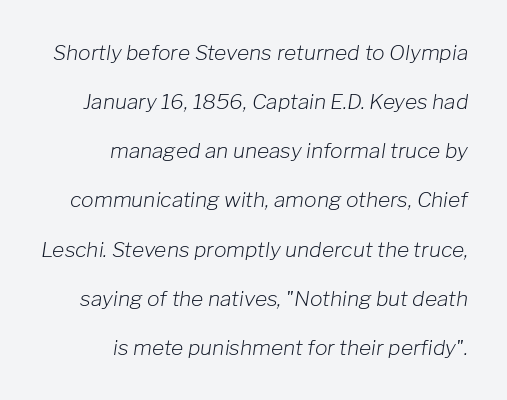
The image shows 21 px text type, italic (leaning right); set right-aligned, loose line spacing (2.34x), normal letter spacing, not underlined.
